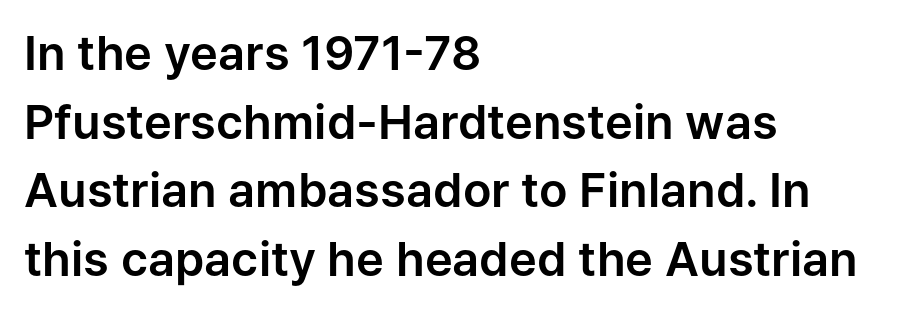
The image shows 47 px sans-serif type, upright; set left-aligned, normal line spacing (1.46x), normal letter spacing, not underlined; low stroke contrast and a medium x-height.
